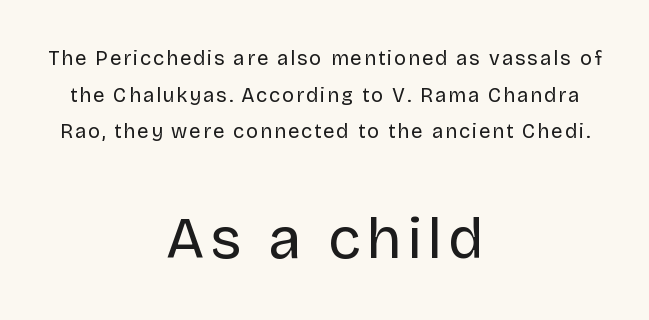
{"serif": "no", "italic": "no", "bold": "no", "weight": "regular", "width": "normal", "stroke_contrast": "low", "x_height": "large", "monospaced": "no", "underline": "no", "align": "center", "line_spacing_ratio": 1.83, "larger_block": "second", "size_ratio": 2.95, "glyph_px": 59}
